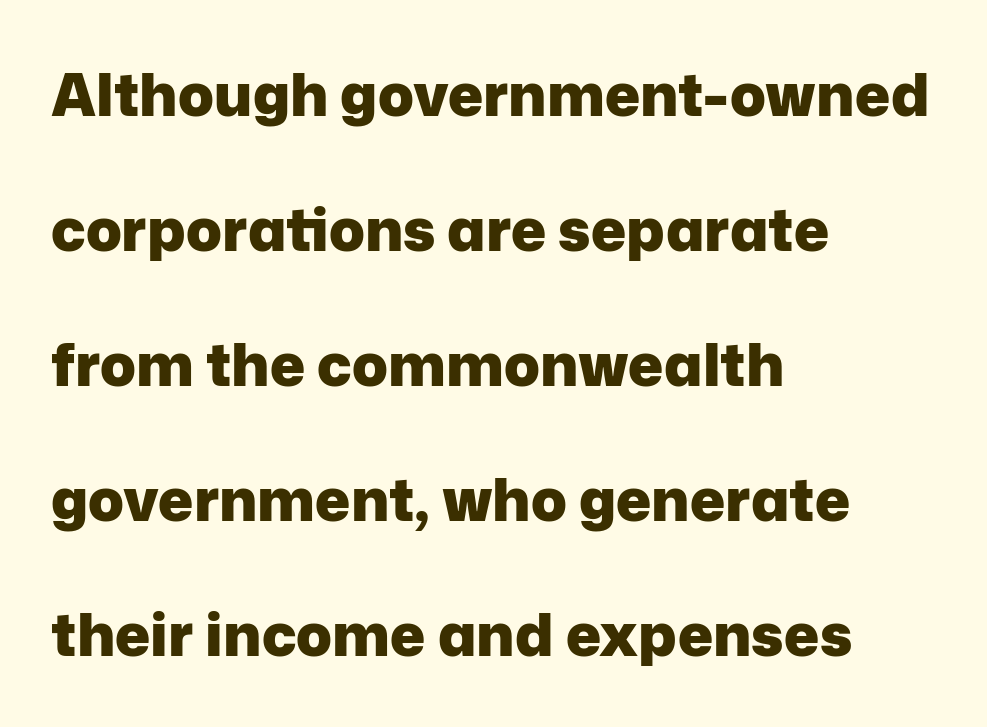
The image shows 59 px heavy sans-serif type, upright; set left-aligned, loose line spacing (2.29x), normal letter spacing, not underlined; low stroke contrast and a medium x-height.
